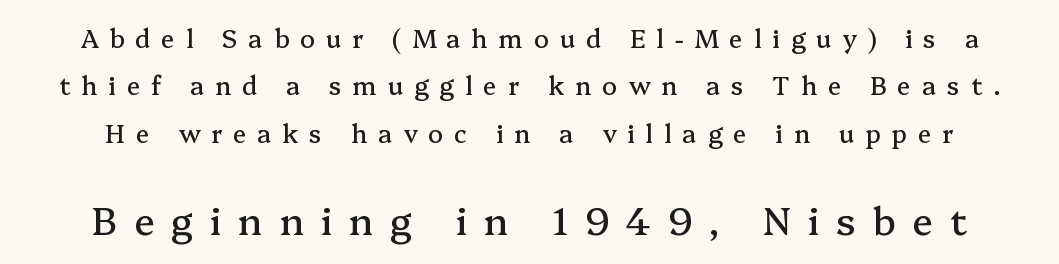
{"serif": "yes", "italic": "no", "width": "normal", "stroke_contrast": "medium", "x_height": "medium", "monospaced": "no", "underline": "no", "line_spacing": "loose", "line_spacing_ratio": 1.9, "letter_spacing": "wide", "letter_spacing_em": 0.44, "larger_block": "second", "size_ratio": 1.52, "glyph_px": 38}
